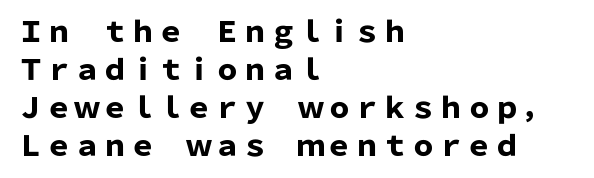
{"serif": "no", "italic": "no", "bold": "yes", "weight": "heavy", "width": "normal", "stroke_contrast": "low", "x_height": "medium", "monospaced": "no", "underline": "no", "align": "left", "line_spacing": "normal", "line_spacing_ratio": 1.36, "letter_spacing": "normal", "letter_spacing_em": 0.0, "glyph_px": 28}
